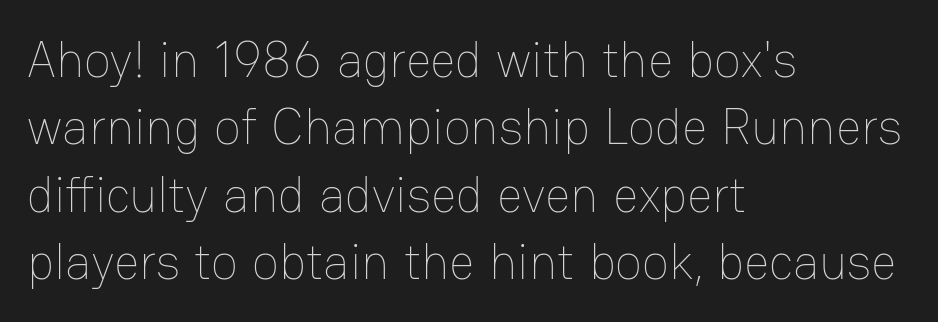
Q: Is the text bold? A: No.
Q: Is the text italic (slanted)? A: No, it is upright.
Q: Is the text underlined? A: No.
Q: How is the paragraph aligned? A: Left-aligned.
Q: Is the spacing between letters normal or unusually wide? A: Normal.
Q: Is the spacing between lines tight, normal or loose? A: Normal.
Q: Width (condensed, normal, or wide)? A: Normal.
Q: Stroke contrast? A: Low.
Q: x-height? A: Medium.
Q: Monospaced? A: No.
